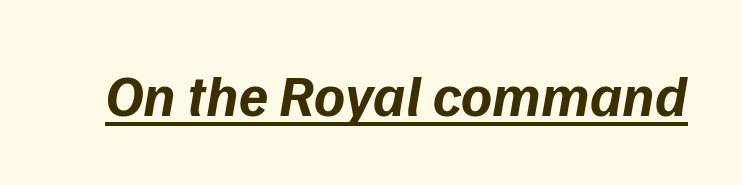
The image shows 59 px bold sans-serif type; set normal letter spacing, underlined; low stroke contrast and a medium x-height.
